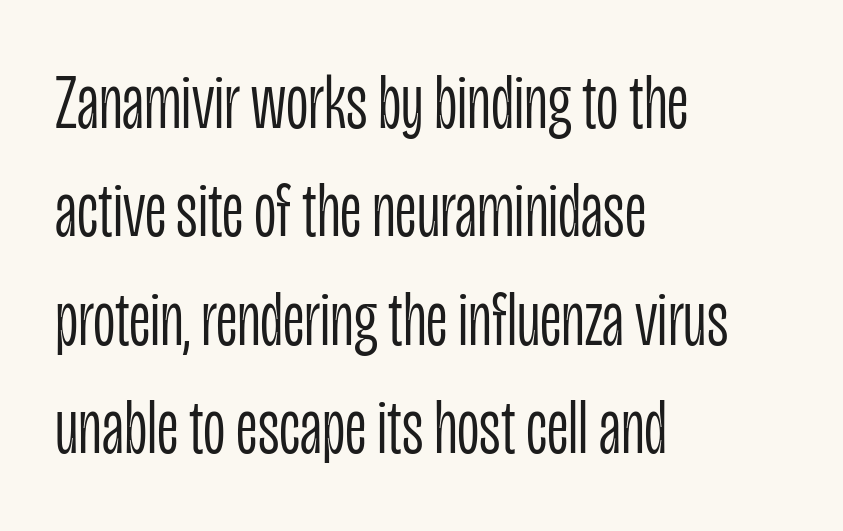
The type is set solid horizontally, with unmodified tracking. The gap between lines stays unmarked. Notice how the stems are strictly vertical — no italics here. Check where the strokes stop: nothing finishes them off — pure sans. Line beginnings align vertically; line endings do not. This sample keeps an unexceptional amount of space between lines.
